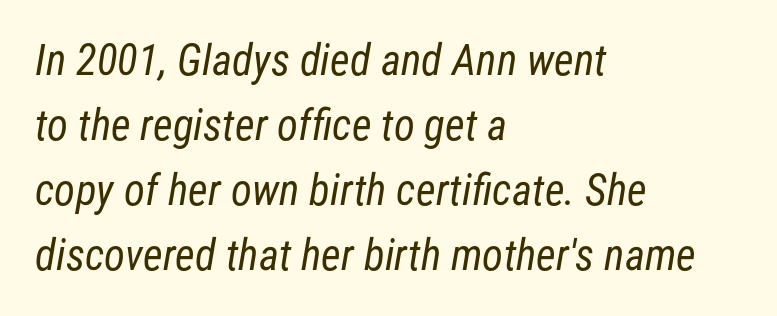
{"serif": "no", "bold": "no", "weight": "regular", "width": "condensed", "stroke_contrast": "low", "x_height": "medium", "monospaced": "no", "underline": "no", "align": "left", "line_spacing": "normal", "line_spacing_ratio": 1.51, "letter_spacing": "normal", "letter_spacing_em": 0.0, "glyph_px": 43}
